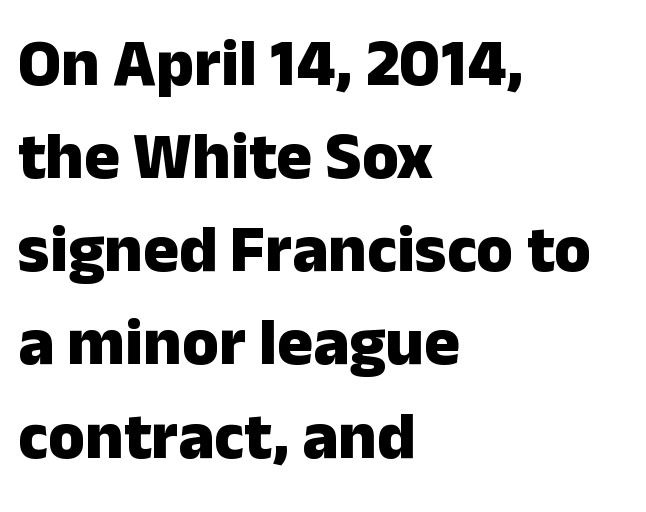
{"serif": "no", "italic": "no", "bold": "yes", "weight": "heavy", "width": "normal", "stroke_contrast": "low", "x_height": "medium", "monospaced": "no", "underline": "no", "align": "left", "line_spacing": "normal", "line_spacing_ratio": 1.39, "letter_spacing": "normal", "letter_spacing_em": 0.0, "glyph_px": 67}
